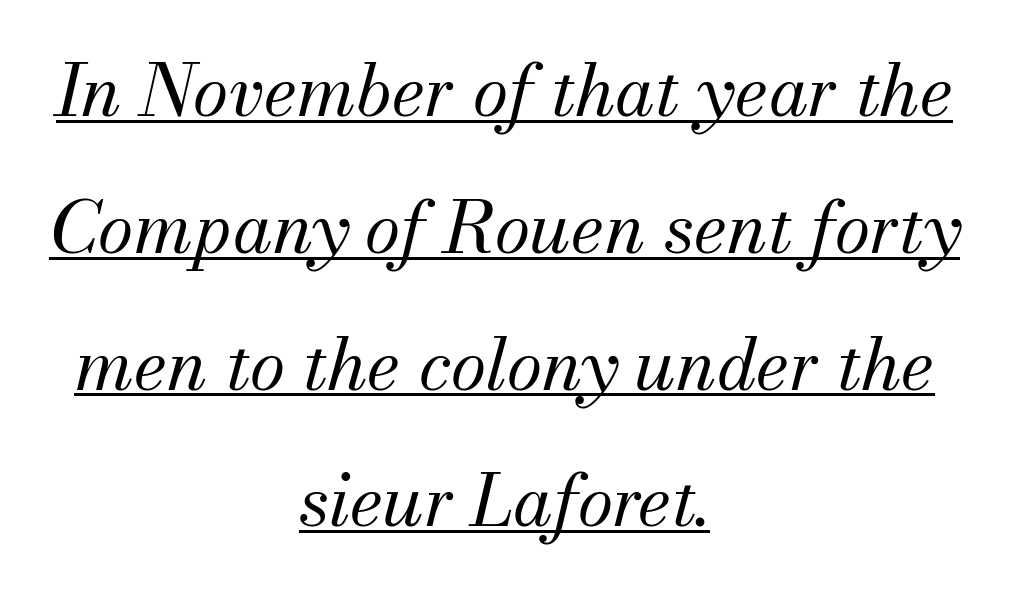
Q: Is the text bold? A: No.
Q: Is the text italic (slanted)? A: Yes, it leans right by about 13 degrees.
Q: Is the typeface a serif or a sans-serif typeface? A: Serif.
Q: Is the text underlined? A: Yes.
Q: How is the paragraph aligned? A: Centered.
Q: Is the spacing between letters normal or unusually wide? A: Normal.
Q: Is the spacing between lines tight, normal or loose? A: Loose.
Q: Width (condensed, normal, or wide)? A: Normal.
Q: Stroke contrast? A: Medium.
Q: x-height? A: Small.
Q: Monospaced? A: No.
